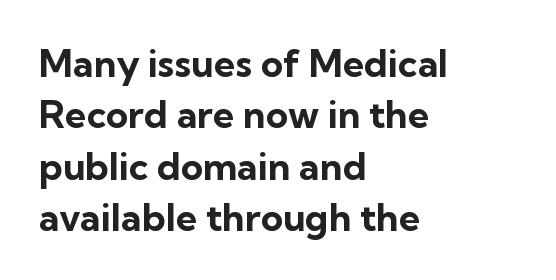
The passage shown is not underscored anywhere. A roman cut, with each character standing at attention. A student would call this left alignment; a typographer would say flush left, rag right. Inter-character spacing is left at the font's built-in metrics.
